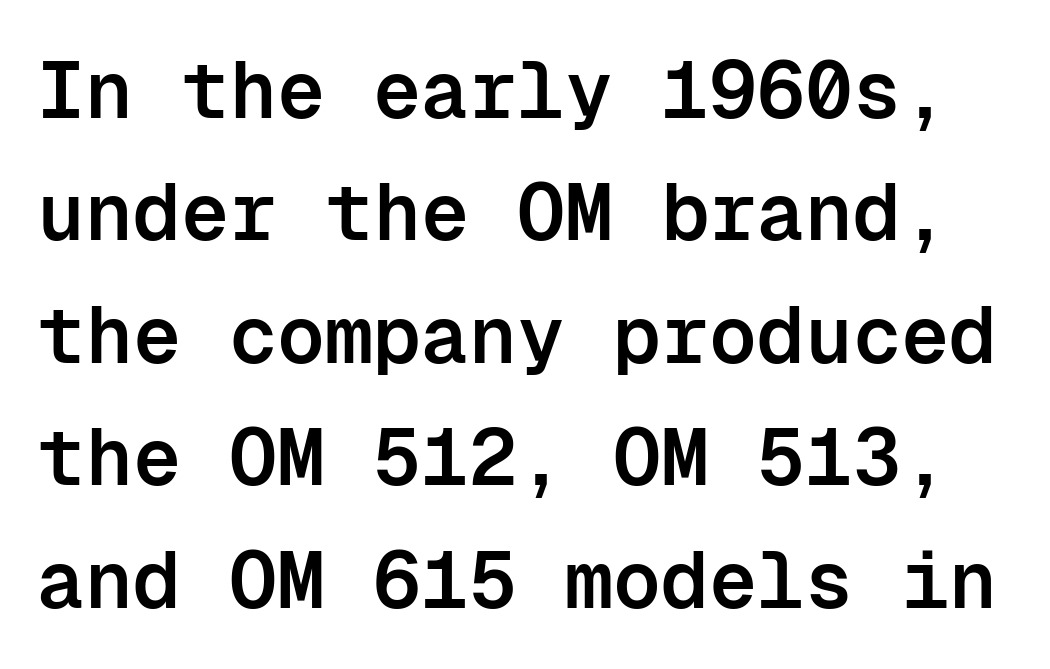
{"serif": "no", "italic": "no", "bold": "semi", "weight": "semibold", "width": "normal", "stroke_contrast": "low", "x_height": "medium", "monospaced": "yes", "underline": "no", "line_spacing": "normal", "line_spacing_ratio": 1.53, "letter_spacing": "normal", "letter_spacing_em": 0.0, "glyph_px": 80}
